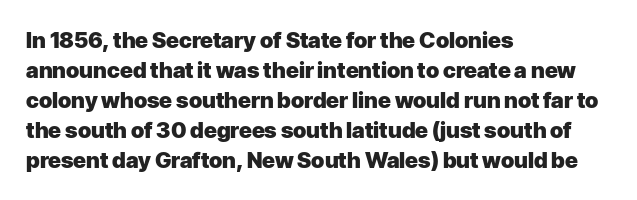
Q: Is the text bold? A: Yes.
Q: Is the text italic (slanted)? A: No, it is upright.
Q: Is the text underlined? A: No.
Q: How is the paragraph aligned? A: Left-aligned.
Q: Is the spacing between letters normal or unusually wide? A: Normal.
Q: Is the spacing between lines tight, normal or loose? A: Normal.
